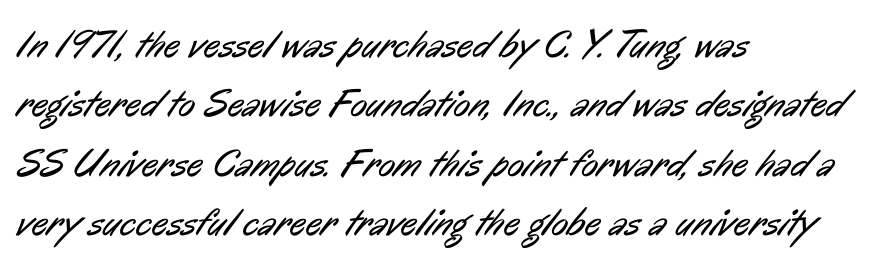
Q: Is the text bold? A: No.
Q: Is the typeface a serif or a sans-serif typeface? A: Sans-serif.
Q: Is the text underlined? A: No.
Q: How is the paragraph aligned? A: Left-aligned.
Q: Is the spacing between letters normal or unusually wide? A: Normal.
Q: Is the spacing between lines tight, normal or loose? A: Normal.
Q: Width (condensed, normal, or wide)? A: Condensed.
Q: Stroke contrast? A: Low.
Q: x-height? A: Medium.
Q: Monospaced? A: No.
